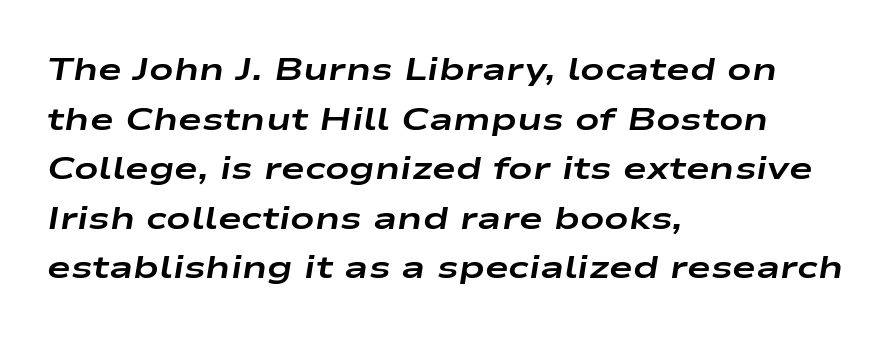
This sample uses plain, unmodified letter spacing. Summary of weight: heavy, a full bold. Notice how descenders clear the ascenders below comfortably — that's standard leading. Line starts are locked; line ends wander. Each letter keeps its own natural width here, so spacing adapts to shape.
